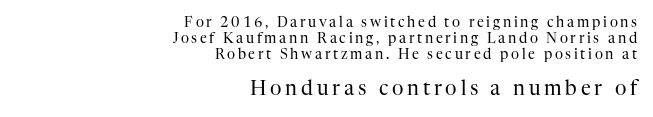
{"italic": "no", "bold": "no", "underline": "no", "align": "right", "line_spacing": "tight", "line_spacing_ratio": 1.13, "larger_block": "second", "size_ratio": 1.43, "glyph_px": 20}
